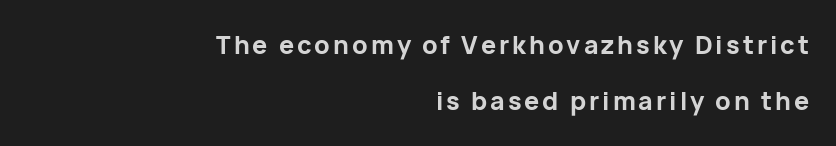
Q: Is the text bold? A: Yes.
Q: Is the text italic (slanted)? A: No, it is upright.
Q: Is the text underlined? A: No.
Q: How is the paragraph aligned? A: Right-aligned.
Q: Is the spacing between lines tight, normal or loose? A: Loose.
